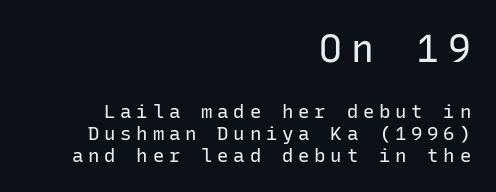
Letters rest on an invisible, unmarked baseline. The type sits square on the baseline with zero lean. The passage is arranged like a letterhead date or caption credit — flush right. The rendering shows plain stroke endings on the letterforms — a sans-serif design.
